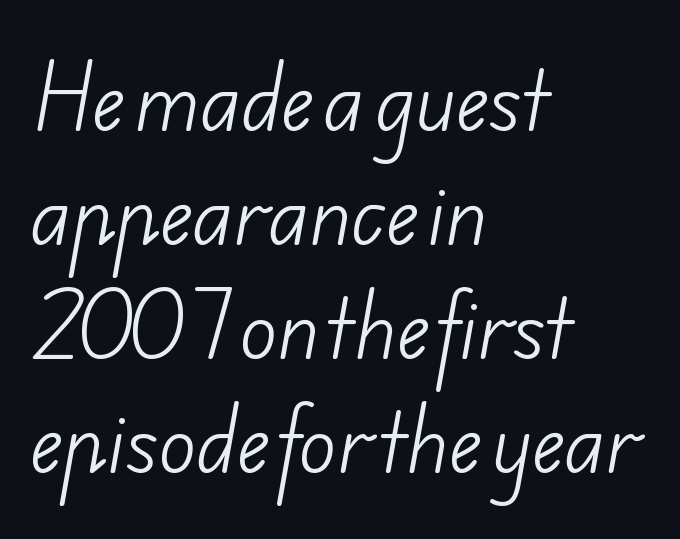
Each line starts at the same left margin while the right side varies. Characters follow at the spacing the type designer built in. Underlining? Definitely not there. Serifs: no, the terminals of the letterforms are clean.
